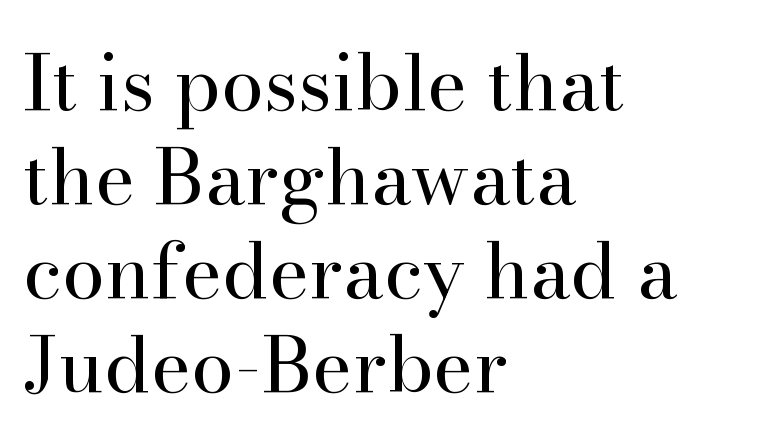
Classification — serif. Posture: straight, roman, zero tilt. No extra tracking has been applied to these lines. The font is comparable to plain body text, perhaps lighter. The zone under the glyphs is completely vacant.
